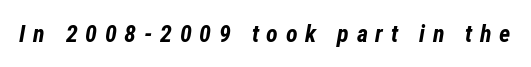
{"italic": "yes", "lean": "right", "slant_degrees": 12, "bold": "yes", "underline": "no", "letter_spacing": "wide", "letter_spacing_em": 0.32, "glyph_px": 24}
